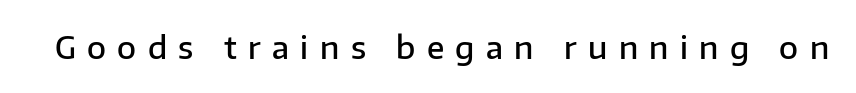
The image shows 31 px semibold sans-serif type, upright; set unusually wide letter spacing (+0.37 em), not underlined; low stroke contrast and a medium x-height.
